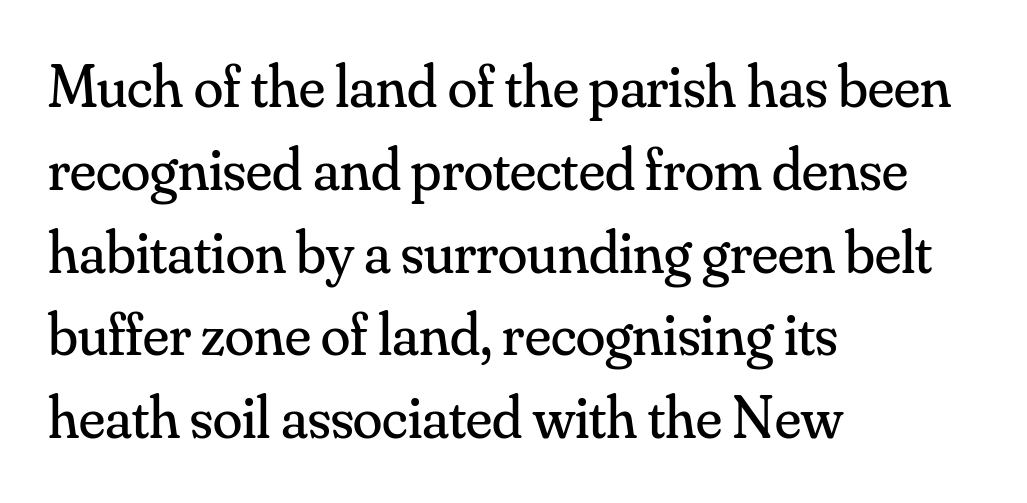
The image shows 60 px regular-weight serif type, upright; set left-aligned, normal line spacing (1.38x), normal letter spacing, not underlined; medium stroke contrast and a small x-height.
